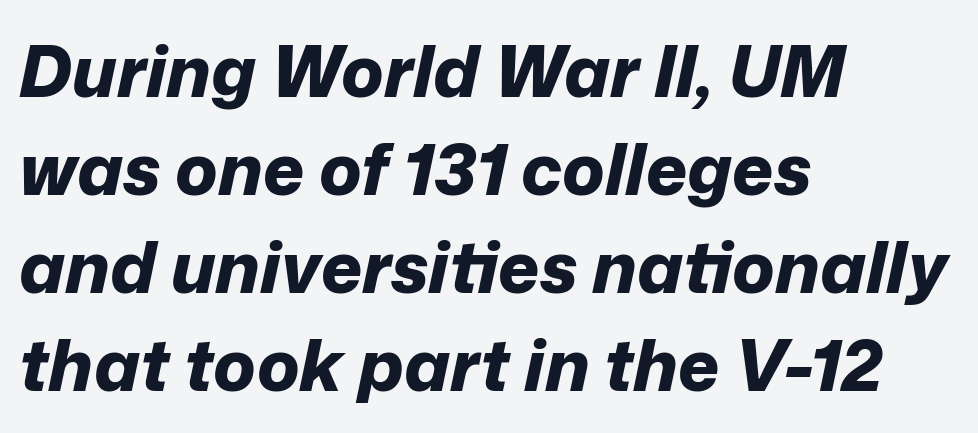
Q: Is the text bold? A: Yes.
Q: Is the text italic (slanted)? A: Yes, it leans right by about 12 degrees.
Q: Is the text underlined? A: No.
Q: How is the paragraph aligned? A: Left-aligned.
Q: Is the spacing between letters normal or unusually wide? A: Normal.
Q: Is the spacing between lines tight, normal or loose? A: Normal.
Q: Width (condensed, normal, or wide)? A: Normal.
Q: Stroke contrast? A: Low.
Q: x-height? A: Medium.
Q: Monospaced? A: No.
